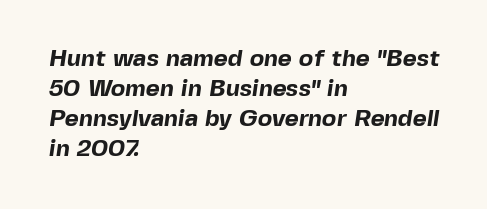
The image shows 24 px bold type; set left-aligned, normal line spacing (1.25x), normal letter spacing, not underlined.
